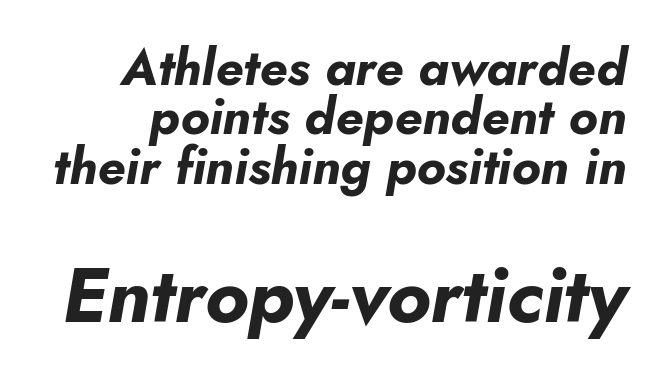
{"italic": "yes", "lean": "right", "slant_degrees": 10, "bold": "yes", "weight": "bold", "width": "normal", "stroke_contrast": "low", "x_height": "small", "monospaced": "no", "underline": "no", "line_spacing": "tight", "line_spacing_ratio": 0.97, "letter_spacing": "normal", "letter_spacing_em": 0.0, "larger_block": "second", "size_ratio": 1.51, "glyph_px": 77}
